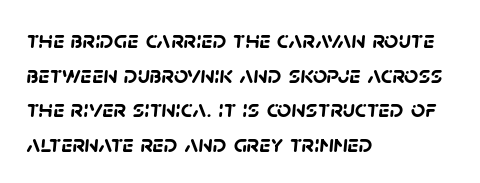
The image shows 25 px bold type; set left-aligned, normal line spacing (1.39x), normal letter spacing, not underlined.
